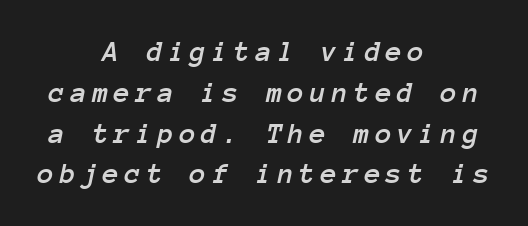
The image shows 30 px text type, italic (leaning right), monospaced; set centered, normal line spacing (1.36x), not underlined; low stroke contrast and a medium x-height.
